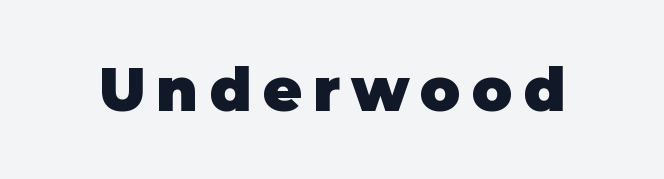
Q: Is the text bold? A: Yes.
Q: Is the text italic (slanted)? A: No, it is upright.
Q: Is the typeface a serif or a sans-serif typeface? A: Sans-serif.
Q: Is the text underlined? A: No.
Q: Width (condensed, normal, or wide)? A: Normal.
Q: Stroke contrast? A: Low.
Q: x-height? A: Large.
Q: Monospaced? A: No.
